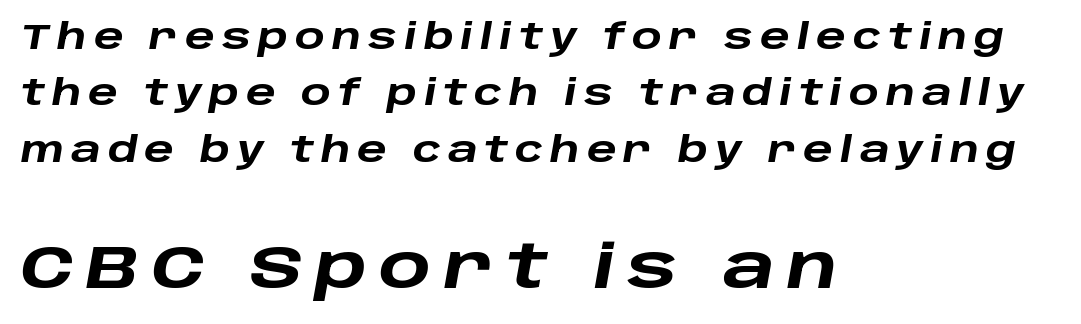
Is the lower block the larger one? Yes — the lower block carries the bigger type. Think of a printed novel: that variable character pitch is what you see here. The lines sit at an ordinary, default distance from one another. Notice how the stems are inclined rather than vertical — that's the hallmark of italics. Compared with an ordinary text face, these strokes are far heavier — a full bold. The text block is weighted toward the left margin, trailing off unevenly rightward.
